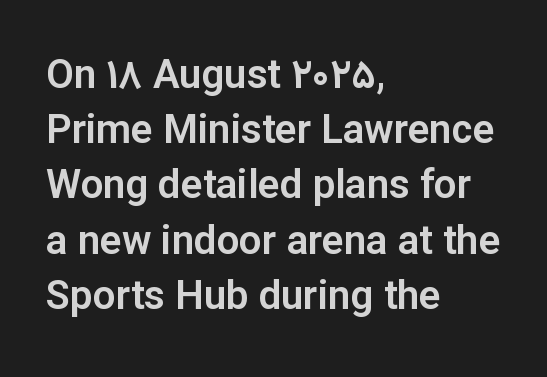
The line-height multiplier appears to be the usual default. Think of a printed novel: that variable character pitch is what you see here. The glyphs are unaccompanied by any horizontal stroke below them. Stroke terminals: plain, sans-serif.
